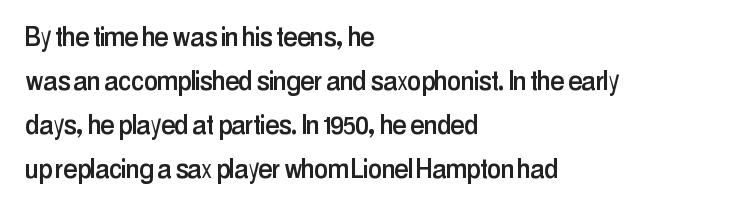
Q: Is the text italic (slanted)? A: No, it is upright.
Q: Is the typeface a serif or a sans-serif typeface? A: Sans-serif.
Q: Is the text underlined? A: No.
Q: How is the paragraph aligned? A: Left-aligned.
Q: Is the spacing between letters normal or unusually wide? A: Normal.
Q: Is the spacing between lines tight, normal or loose? A: Normal.
Q: Width (condensed, normal, or wide)? A: Condensed.
Q: Stroke contrast? A: Low.
Q: x-height? A: Medium.
Q: Monospaced? A: No.
